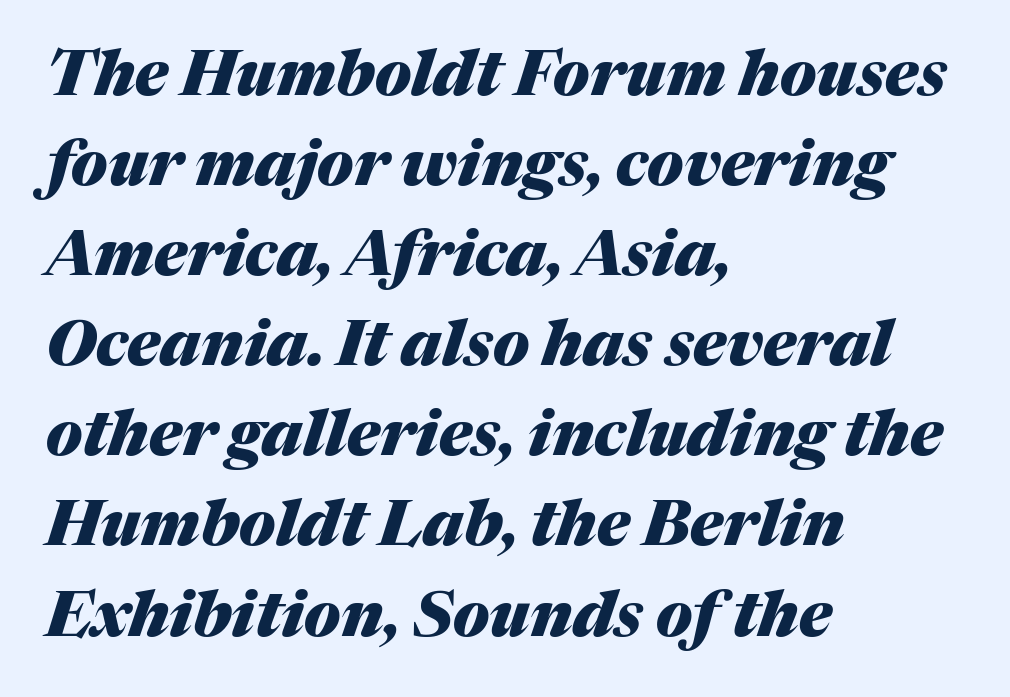
The glyphs are unaccompanied by any horizontal stroke below them. You can tell it's italic because the verticals aren't actually vertical. Compared with a centered layout, this one pins lines to the left instead. Is this a fixed-width face? No — the glyphs have proportional, varying widths. Leading: standard.
